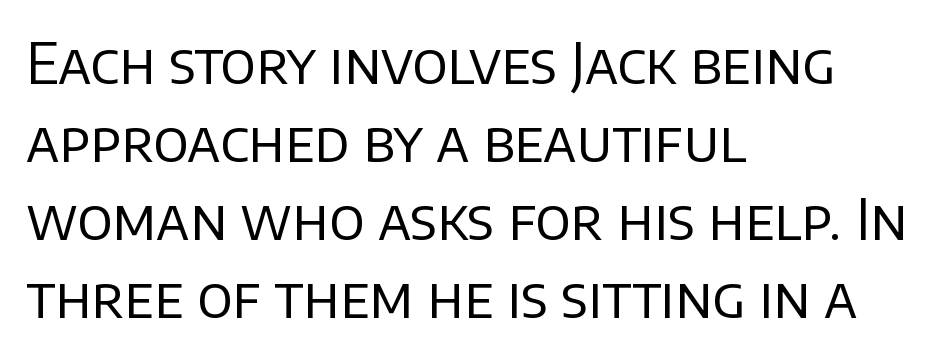
{"serif": "no", "italic": "no", "bold": "no", "weight": "regular", "width": "normal", "stroke_contrast": "low", "x_height": "large", "monospaced": "no", "underline": "no", "align": "left", "line_spacing": "normal", "line_spacing_ratio": 1.39, "letter_spacing": "normal", "letter_spacing_em": 0.0, "glyph_px": 56}
